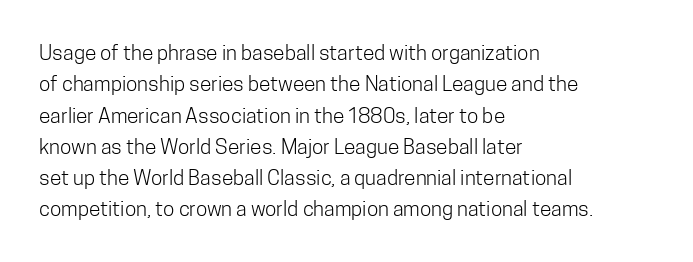
The image shows 21 px text type, upright; set left-aligned, normal line spacing (1.49x), normal letter spacing, not underlined.
